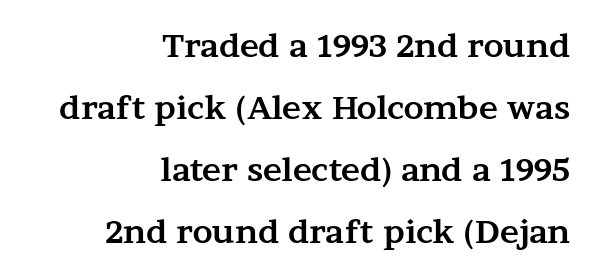
Q: Is the text bold? A: Yes.
Q: Is the text italic (slanted)? A: No, it is upright.
Q: Is the typeface a serif or a sans-serif typeface? A: Serif.
Q: Is the text underlined? A: No.
Q: How is the paragraph aligned? A: Right-aligned.
Q: Is the spacing between letters normal or unusually wide? A: Normal.
Q: Is the spacing between lines tight, normal or loose? A: Loose.
Q: Width (condensed, normal, or wide)? A: Wide.
Q: Stroke contrast? A: Medium.
Q: x-height? A: Medium.
Q: Monospaced? A: No.
